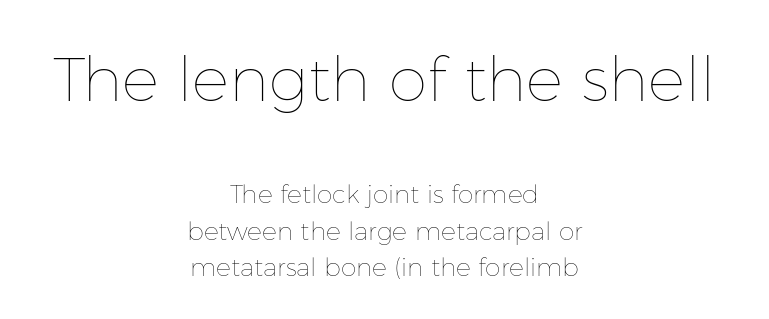
The foot of each line stays bare and open. Unbolded letterforms with no extra heft. Posture: upright roman. Each letter keeps its own natural width here, so spacing adapts to shape.
